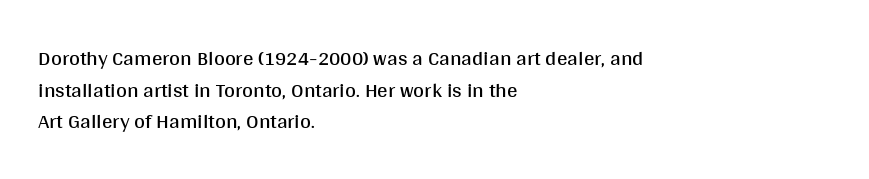
Q: Is the text bold? A: No.
Q: Is the text italic (slanted)? A: No, it is upright.
Q: Is the text underlined? A: No.
Q: How is the paragraph aligned? A: Left-aligned.
Q: Is the spacing between letters normal or unusually wide? A: Normal.
Q: Is the spacing between lines tight, normal or loose? A: Normal.
